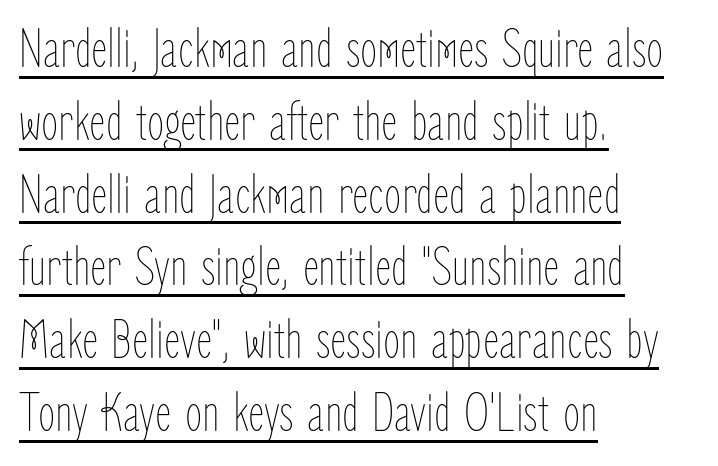
What decoration does the sample have? An underline. Upright lettering throughout. The passage shown is typed in a proportional face where columns would drift. Honestly, the row spacing looks completely unremarkable. Teacher's note: observe the even left margin — that is flush-left alignment.
